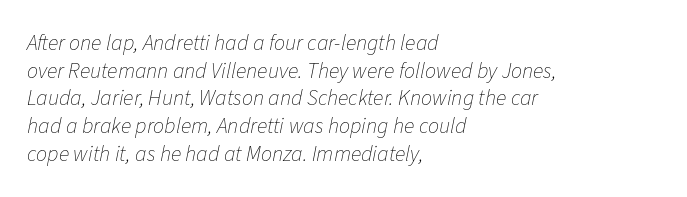
A classic flush-left, rag-right setting is used for this passage. Is the type slanted? Yes — the strokes lean at a clear angle. Baseline-to-baseline distance is the conventional proportion of letter height. This sample uses plain, unmodified letter spacing. The space beneath each line is pristine and unruled.
